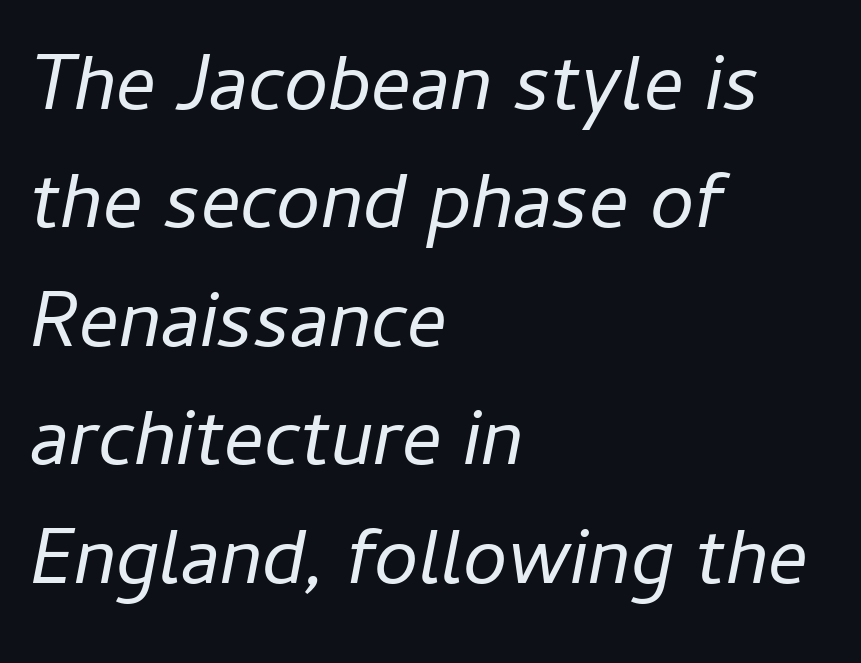
{"italic": "yes", "lean": "right", "slant_degrees": 11, "bold": "no", "weight": "regular", "width": "normal", "stroke_contrast": "low", "x_height": "medium", "monospaced": "no", "underline": "no", "align": "left", "line_spacing": "normal", "line_spacing_ratio": 1.5, "letter_spacing": "normal", "letter_spacing_em": 0.0, "glyph_px": 79}
